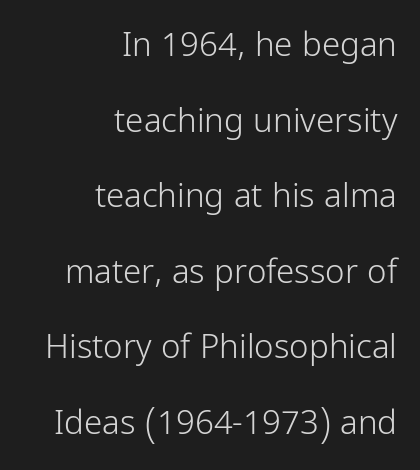
Q: Is the text bold? A: No.
Q: Is the text italic (slanted)? A: No, it is upright.
Q: Is the typeface a serif or a sans-serif typeface? A: Sans-serif.
Q: Is the text underlined? A: No.
Q: How is the paragraph aligned? A: Right-aligned.
Q: Is the spacing between letters normal or unusually wide? A: Normal.
Q: Is the spacing between lines tight, normal or loose? A: Loose.
Q: Width (condensed, normal, or wide)? A: Condensed.
Q: Stroke contrast? A: Low.
Q: x-height? A: Medium.
Q: Monospaced? A: No.
